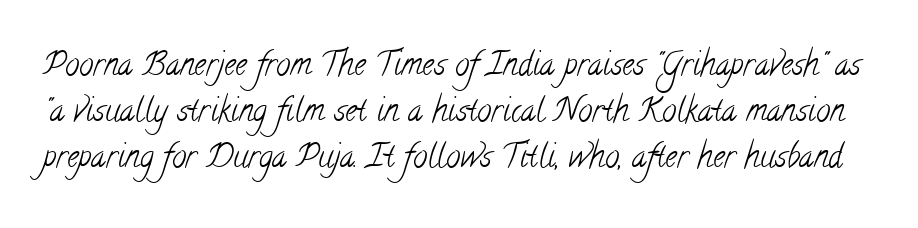
Q: Is the text bold? A: No.
Q: Is the typeface a serif or a sans-serif typeface? A: Serif.
Q: Is the text underlined? A: No.
Q: Is the spacing between letters normal or unusually wide? A: Normal.
Q: Is the spacing between lines tight, normal or loose? A: Normal.
Q: Width (condensed, normal, or wide)? A: Condensed.
Q: Stroke contrast? A: Low.
Q: x-height? A: Small.
Q: Monospaced? A: No.
